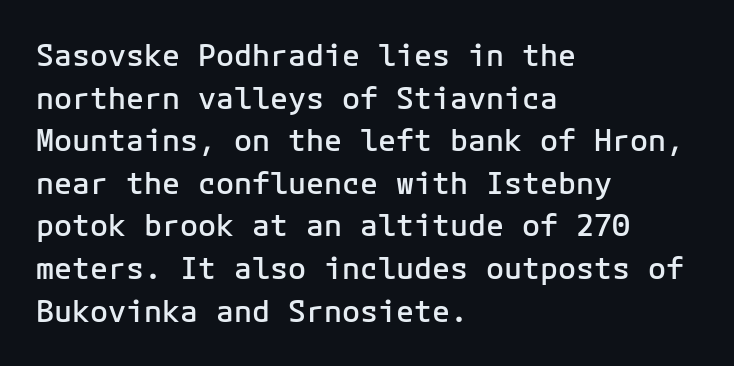
The image shows 30 px semibold sans-serif type, upright; set left-aligned, normal line spacing (1.42x), normal letter spacing, not underlined; low stroke contrast and a medium x-height.
